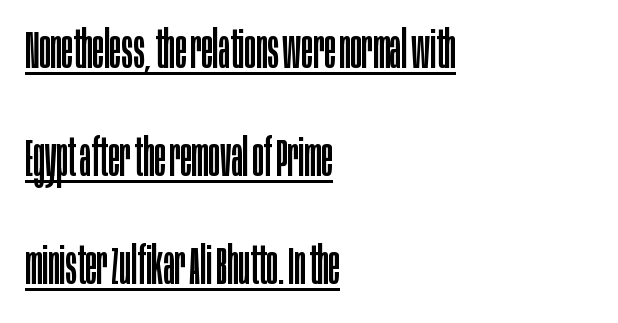
The image shows 53 px regular-weight, condensed sans-serif type, upright; set left-aligned, loose line spacing (2.04x), normal letter spacing, underlined; low stroke contrast and a large x-height.
